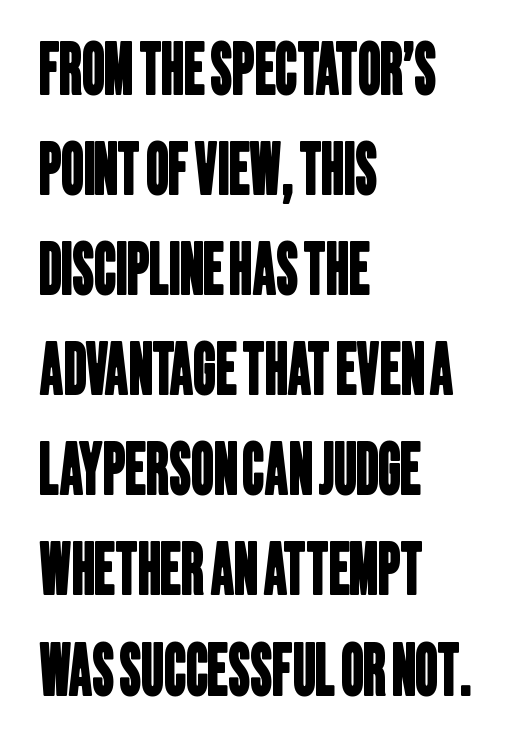
The image shows 70 px condensed sans-serif type; set left-aligned, normal line spacing (1.43x), normal letter spacing, not underlined; low stroke contrast and a large x-height.
